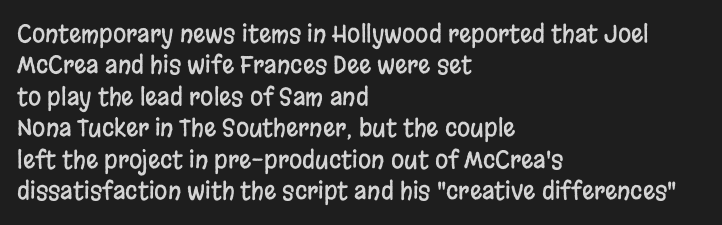
Here the glyphs are tracked normally, forming tight word shapes. Type without underlining. A roman cut, with each character standing at attention. A classic flush-left, rag-right setting is used for this passage.
